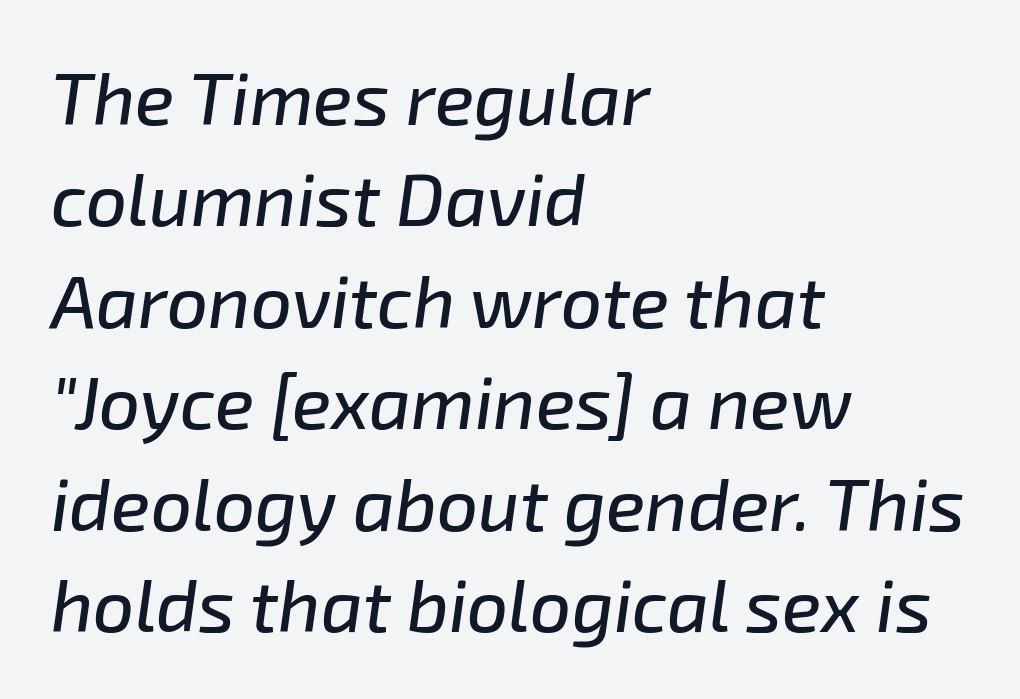
{"italic": "yes", "lean": "right", "slant_degrees": 8, "width": "normal", "stroke_contrast": "low", "x_height": "medium", "monospaced": "no", "underline": "no", "align": "left", "line_spacing": "normal", "line_spacing_ratio": 1.39, "letter_spacing": "normal", "letter_spacing_em": 0.0, "glyph_px": 73}
